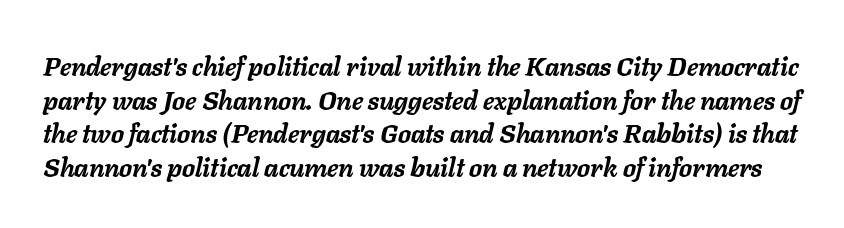
{"italic": "yes", "lean": "right", "slant_degrees": 11, "bold": "yes", "underline": "no", "line_spacing": "normal", "line_spacing_ratio": 1.29, "letter_spacing": "normal", "letter_spacing_em": 0.0, "glyph_px": 26}
